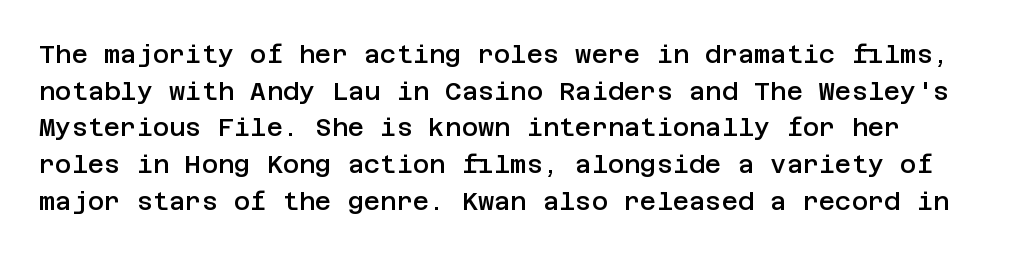
The image shows 25 px text type, upright; set normal line spacing (1.47x), normal letter spacing, not underlined.
